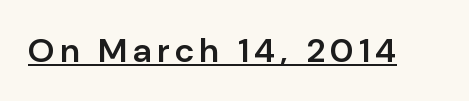
The image shows 34 px semibold sans-serif type, upright; set underlined; low stroke contrast and a medium x-height.
